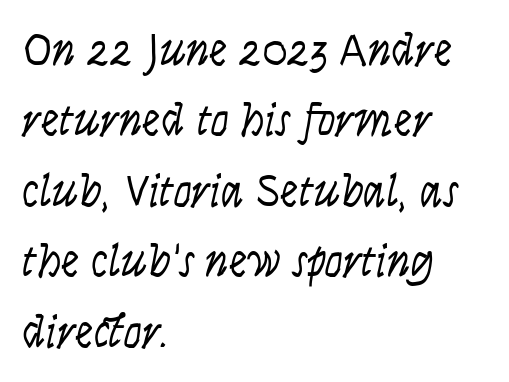
The image shows 46 px light, condensed sans-serif type; set left-aligned, normal line spacing (1.53x), normal letter spacing, not underlined; low stroke contrast and a large x-height.
